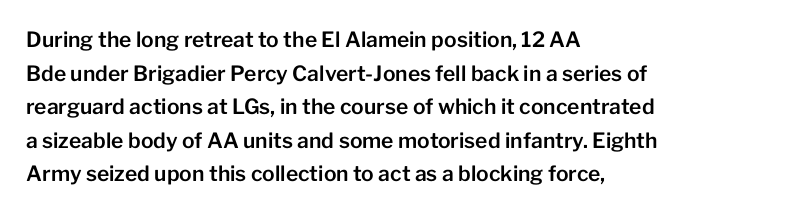
Q: Is the text italic (slanted)? A: No, it is upright.
Q: Is the text underlined? A: No.
Q: How is the paragraph aligned? A: Left-aligned.
Q: Is the spacing between letters normal or unusually wide? A: Normal.
Q: Is the spacing between lines tight, normal or loose? A: Normal.
